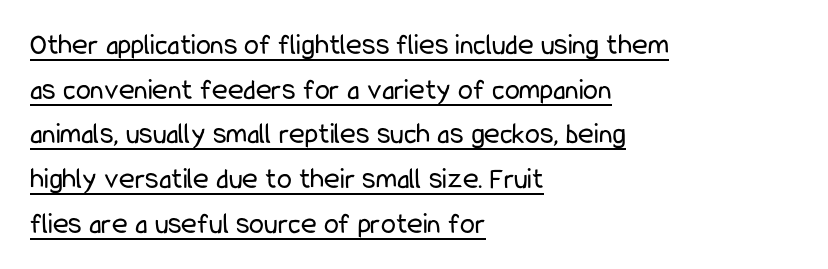
Looks like someone drew a line under every word here. Proportional: the letters do not fall into vertical columns. The leading is moderate, giving the passage an even texture. Ascenders rise straight up at ninety degrees.
